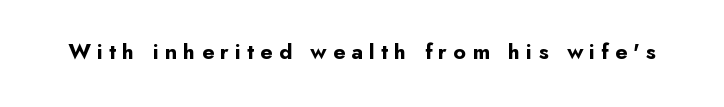
In terms of posture, this sample is upright. Emphasis by weight is at full strength: bold. Descender tails drop into unmarked territory. Loose tracking; the words dissolve into strings of separated letters.
